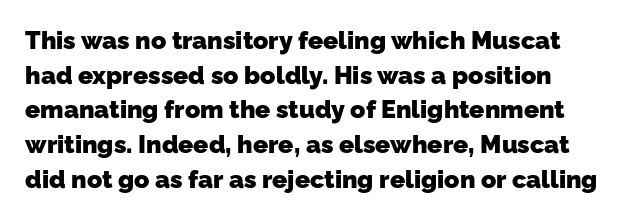
The vertical gap from one line to the next is medium. Nobody drew a line under any word here. The passage shown has conventional tracking throughout. Thick stems and heavy bowls — unmistakably bold.
